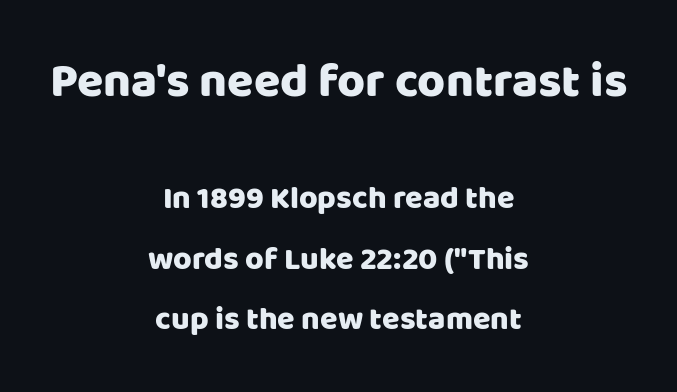
Just letters on the line, the space beneath them empty. Upright lettering throughout. Each line is balanced around a shared central axis. Is this a fixed-width face? No — the glyphs have proportional, varying widths. Look at the bottom of the vertical strokes: they stop flat, with no serifs.
